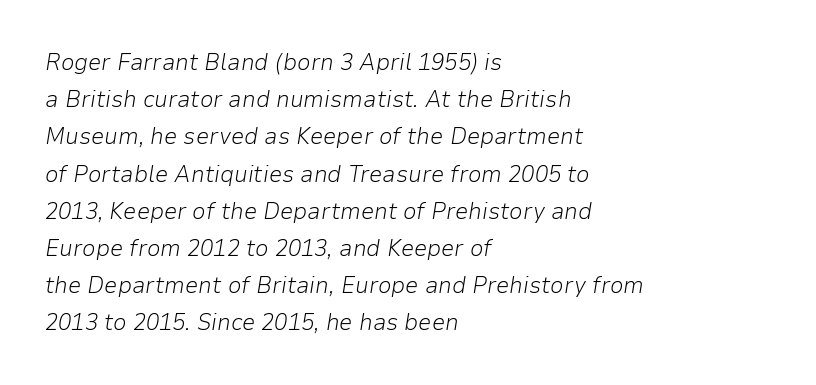
Q: Is the text bold? A: No.
Q: Is the text italic (slanted)? A: Yes, it leans right by about 9 degrees.
Q: Is the text underlined? A: No.
Q: How is the paragraph aligned? A: Left-aligned.
Q: Is the spacing between letters normal or unusually wide? A: Normal.
Q: Is the spacing between lines tight, normal or loose? A: Normal.
